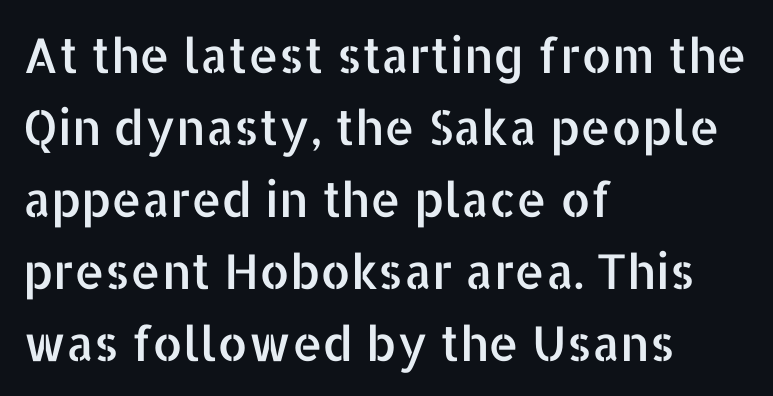
Q: Is the text italic (slanted)? A: No, it is upright.
Q: Is the typeface a serif or a sans-serif typeface? A: Sans-serif.
Q: Is the text underlined? A: No.
Q: How is the paragraph aligned? A: Left-aligned.
Q: Is the spacing between letters normal or unusually wide? A: Normal.
Q: Is the spacing between lines tight, normal or loose? A: Normal.
Q: Width (condensed, normal, or wide)? A: Normal.
Q: Stroke contrast? A: Low.
Q: x-height? A: Medium.
Q: Monospaced? A: No.
